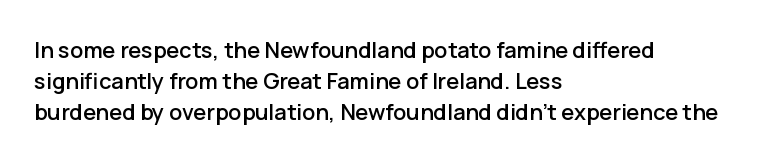
{"italic": "no", "underline": "no", "align": "left", "line_spacing": "normal", "line_spacing_ratio": 1.41, "letter_spacing": "normal", "letter_spacing_em": 0.0, "glyph_px": 22}
